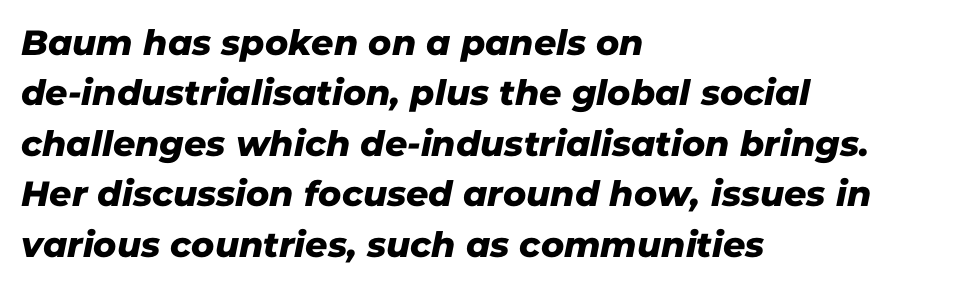
The image shows 35 px sans-serif type; set left-aligned, normal line spacing (1.44x), normal letter spacing, not underlined; low stroke contrast and a medium x-height.
